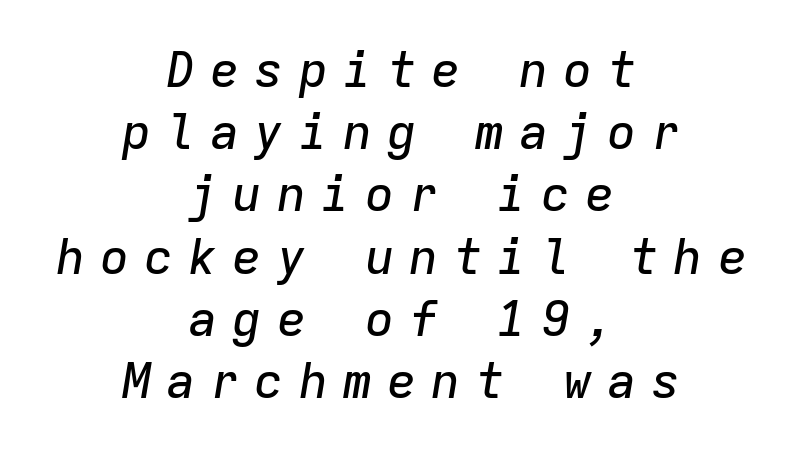
Visually the block forms a symmetrical silhouette, jagged on both flanks. The words here are not underlined. Note the uniform advance width — an 'i' takes as much space as an 'm'. Short note: letters widely spaced.
